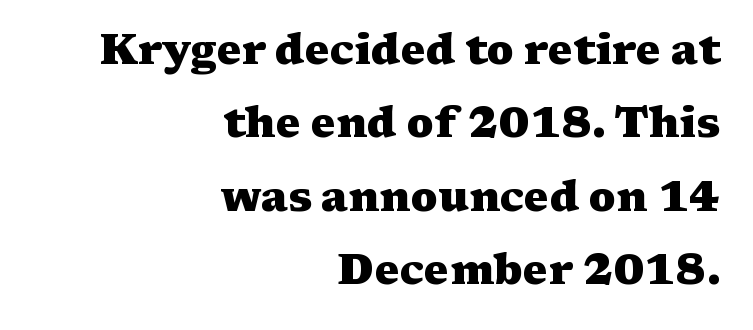
The image shows 42 px heavy, wide serif type, upright; set right-aligned, line spacing 1.75x, normal letter spacing, not underlined; medium stroke contrast and a medium x-height.
